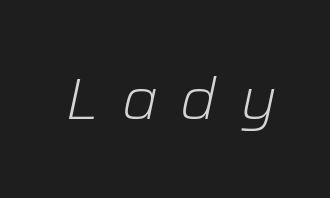
{"italic": "yes", "lean": "right", "slant_degrees": 12, "bold": "no", "weight": "light", "width": "normal", "stroke_contrast": "low", "x_height": "medium", "monospaced": "no", "underline": "no", "letter_spacing": "wide", "letter_spacing_em": 0.39, "glyph_px": 58}
